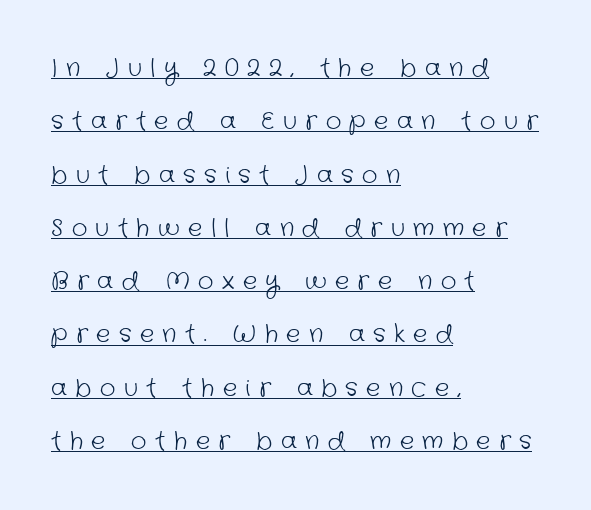
Q: Is the text bold? A: No.
Q: Is the text underlined? A: Yes.
Q: How is the paragraph aligned? A: Left-aligned.
Q: Is the spacing between letters normal or unusually wide? A: Unusually wide.
Q: Is the spacing between lines tight, normal or loose? A: Loose.
